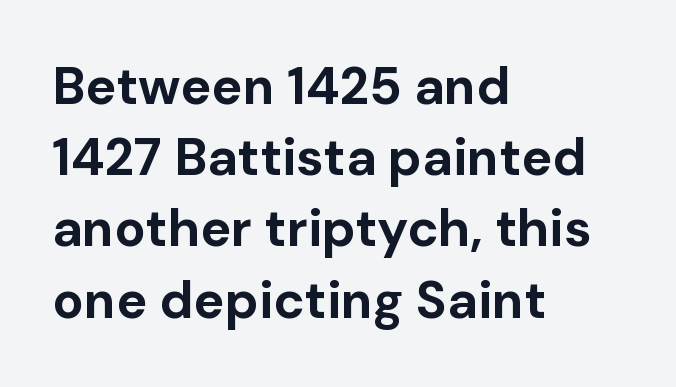
The image shows 52 px bold sans-serif type, upright; set left-aligned, normal line spacing (1.37x), normal letter spacing, not underlined; low stroke contrast and a medium x-height.
